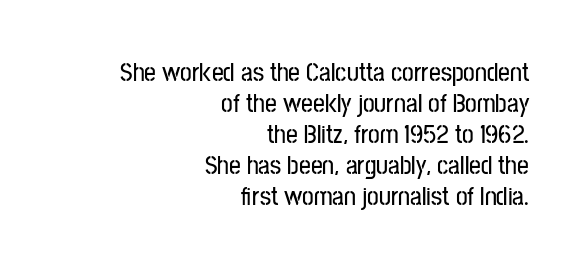
These lines keep a tight, regular rhythm from letter to letter. Casual observation: everything's shoved over to the right. Only glyphs here, with clear space below each row. No italicization has been applied; the sample stays upright.
